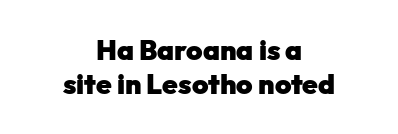
The image shows 28 px heavy sans-serif type, upright; set centered, line spacing 1.2x, normal letter spacing, not underlined; low stroke contrast and a medium x-height.
